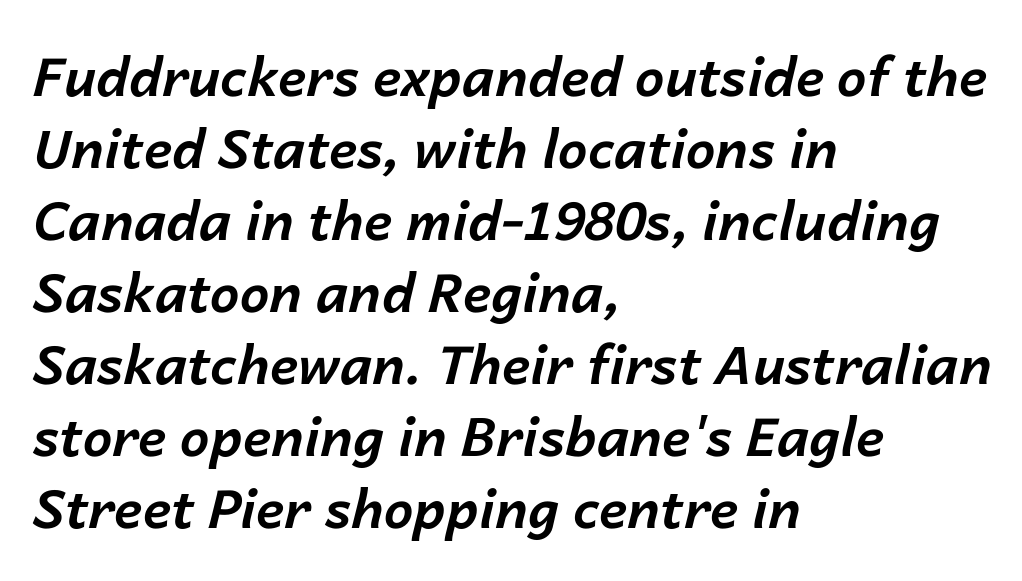
The image shows 53 px bold type, italic (leaning right); set left-aligned, normal line spacing (1.36x), normal letter spacing, not underlined; low stroke contrast and a medium x-height.
